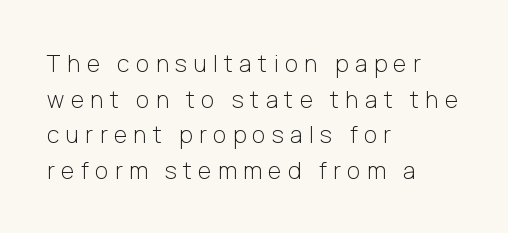
{"italic": "no", "bold": "no", "underline": "no", "align": "left", "line_spacing": "normal", "line_spacing_ratio": 1.55, "letter_spacing": "wide", "letter_spacing_em": 0.28, "glyph_px": 23}
